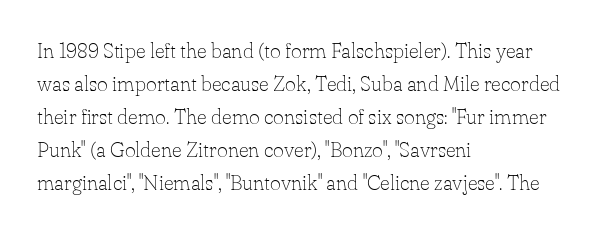
The image shows 21 px text type, upright; set left-aligned, normal line spacing (1.57x), normal letter spacing, not underlined.
